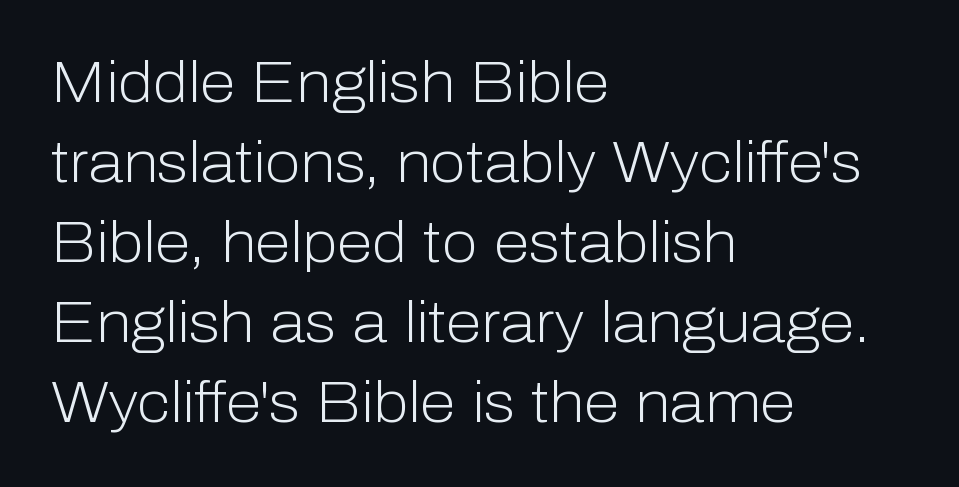
{"serif": "no", "italic": "no", "bold": "no", "weight": "light", "width": "normal", "stroke_contrast": "low", "x_height": "medium", "monospaced": "no", "underline": "no", "align": "left", "line_spacing": "normal", "line_spacing_ratio": 1.38, "letter_spacing": "normal", "letter_spacing_em": 0.0, "glyph_px": 58}
